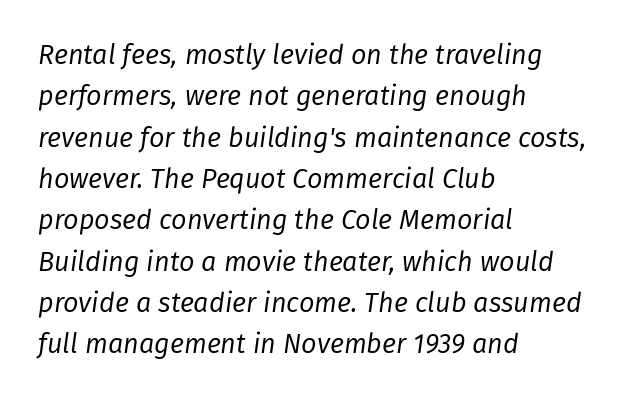
{"italic": "yes", "lean": "right", "slant_degrees": 8, "bold": "no", "underline": "no", "align": "left", "line_spacing": "normal", "line_spacing_ratio": 1.53, "letter_spacing": "normal", "letter_spacing_em": 0.0, "glyph_px": 27}
